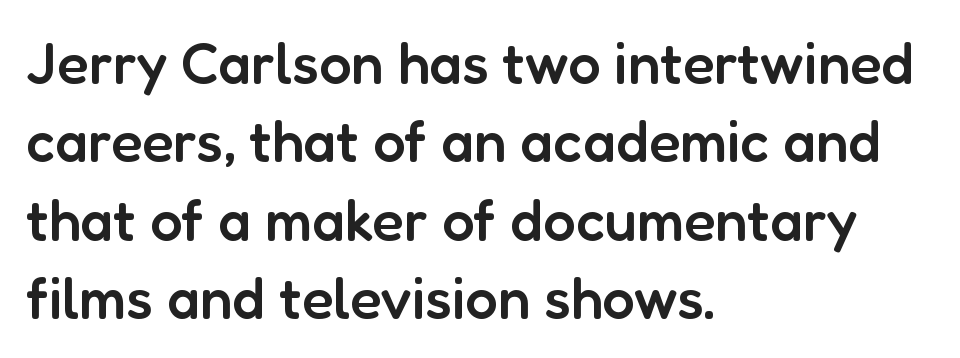
Q: Is the text bold? A: Semi-bold.
Q: Is the text italic (slanted)? A: No, it is upright.
Q: Is the typeface a serif or a sans-serif typeface? A: Sans-serif.
Q: Is the text underlined? A: No.
Q: How is the paragraph aligned? A: Left-aligned.
Q: Is the spacing between letters normal or unusually wide? A: Normal.
Q: Is the spacing between lines tight, normal or loose? A: Normal.
Q: Width (condensed, normal, or wide)? A: Normal.
Q: Stroke contrast? A: Low.
Q: x-height? A: Medium.
Q: Monospaced? A: No.
